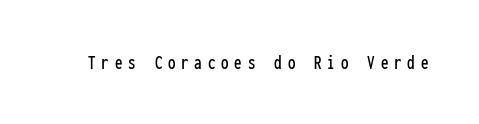
Is there any slant? The stems are plumb. Substantial extra tracking has been applied to these lines. Quick note: underline off.
